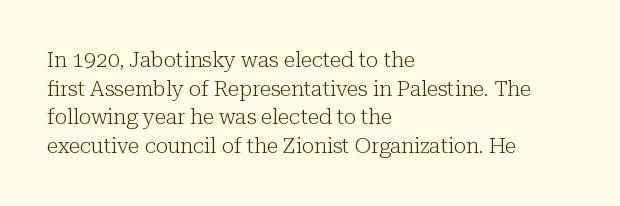
Line beginnings align vertically; line endings do not. Whoever set this chose a conventional vertical rhythm. Stroke mass is kept to a normal reading level or below. Nobody touched the tracking dial on this one.
